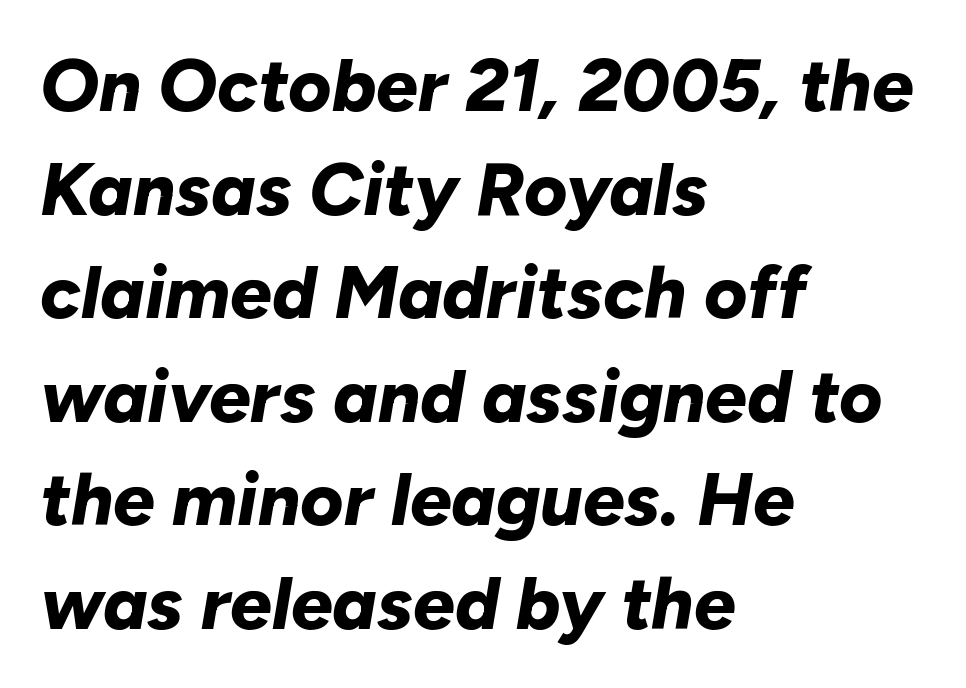
The image shows 74 px bold type, italic (leaning right); set left-aligned, normal line spacing (1.4x), normal letter spacing, not underlined; low stroke contrast and a medium x-height.
